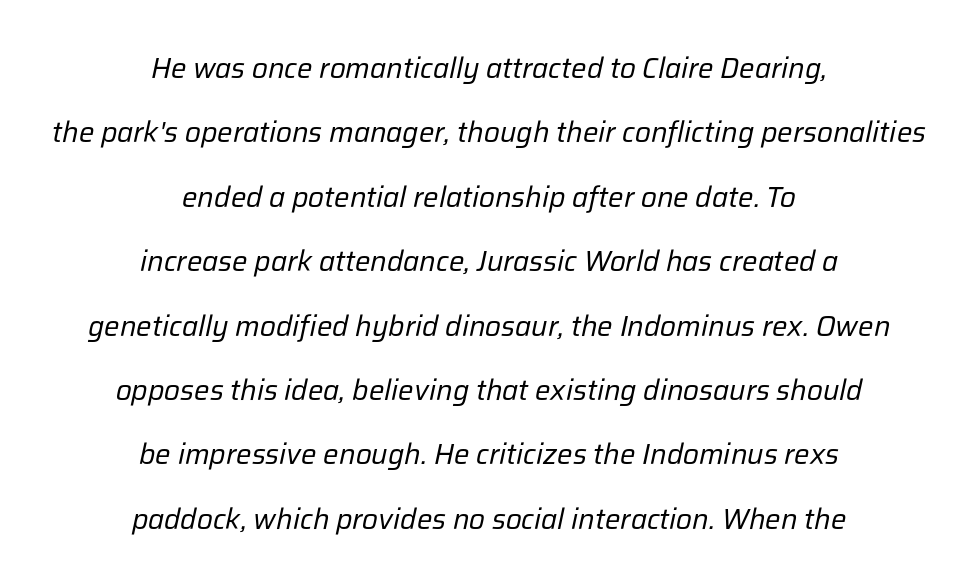
{"italic": "yes", "lean": "right", "slant_degrees": 12, "bold": "no", "weight": "regular", "width": "normal", "stroke_contrast": "low", "x_height": "medium", "monospaced": "no", "underline": "no", "align": "center", "line_spacing": "loose", "line_spacing_ratio": 2.22, "letter_spacing": "normal", "letter_spacing_em": 0.0, "glyph_px": 29}
